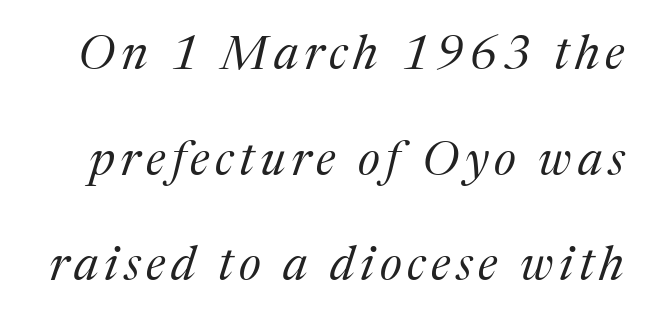
Q: Is the text bold? A: No.
Q: Is the text italic (slanted)? A: Yes, it leans right by about 17 degrees.
Q: Is the typeface a serif or a sans-serif typeface? A: Serif.
Q: Is the text underlined? A: No.
Q: Is the spacing between lines tight, normal or loose? A: Loose.
Q: Width (condensed, normal, or wide)? A: Normal.
Q: Stroke contrast? A: Medium.
Q: x-height? A: Medium.
Q: Monospaced? A: No.
